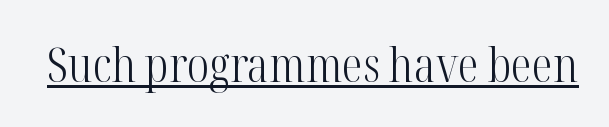
Character widths vary here, with narrow letters taking less room than wide ones. Caption: face not bold, strokes unweighted. Is there any slant? The stems are plumb. The lettering is marked with a stroke running underneath it.
